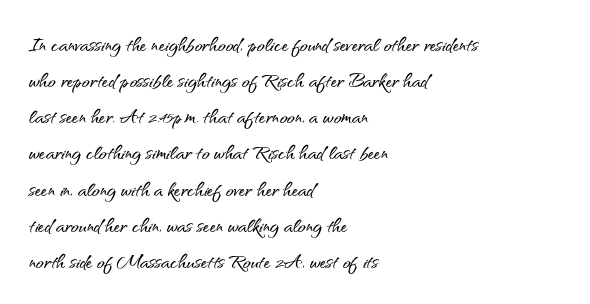
The image shows 26 px text type; set left-aligned, normal line spacing (1.39x), normal letter spacing, not underlined.
